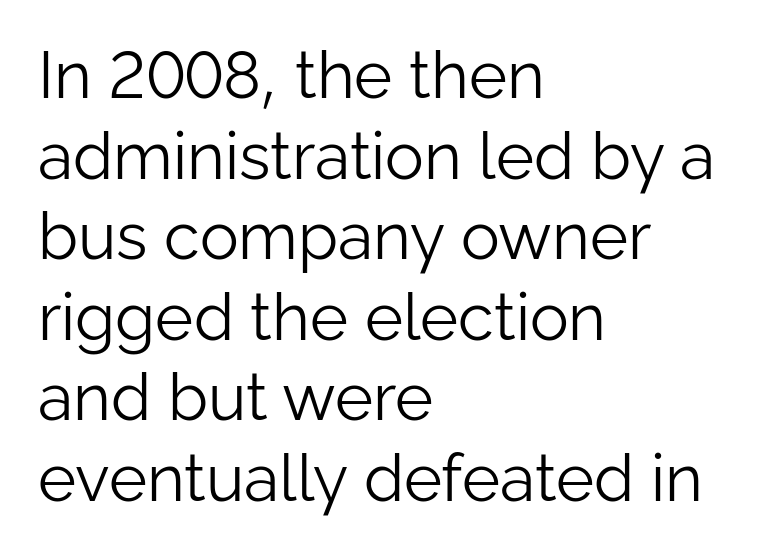
Q: Is the text bold? A: No.
Q: Is the text italic (slanted)? A: No, it is upright.
Q: Is the typeface a serif or a sans-serif typeface? A: Sans-serif.
Q: Is the text underlined? A: No.
Q: How is the paragraph aligned? A: Left-aligned.
Q: Is the spacing between letters normal or unusually wide? A: Normal.
Q: Width (condensed, normal, or wide)? A: Normal.
Q: Stroke contrast? A: Low.
Q: x-height? A: Medium.
Q: Monospaced? A: No.
